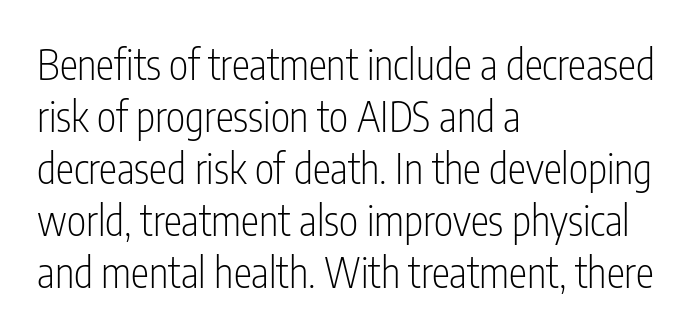
{"serif": "no", "italic": "no", "bold": "no", "weight": "light", "width": "condensed", "stroke_contrast": "low", "x_height": "medium", "monospaced": "no", "underline": "no", "align": "left", "line_spacing": "normal", "line_spacing_ratio": 1.27, "letter_spacing": "normal", "letter_spacing_em": 0.0, "glyph_px": 41}
